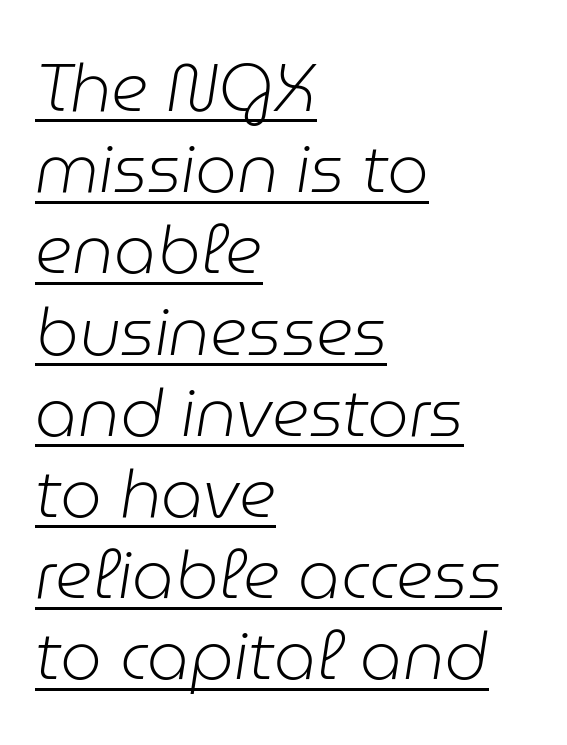
Q: Is the text bold? A: No.
Q: Is the text italic (slanted)? A: Yes, it leans right by about 9 degrees.
Q: Is the text underlined? A: Yes.
Q: How is the paragraph aligned? A: Left-aligned.
Q: Is the spacing between letters normal or unusually wide? A: Normal.
Q: Width (condensed, normal, or wide)? A: Normal.
Q: Stroke contrast? A: Low.
Q: x-height? A: Medium.
Q: Monospaced? A: No.
